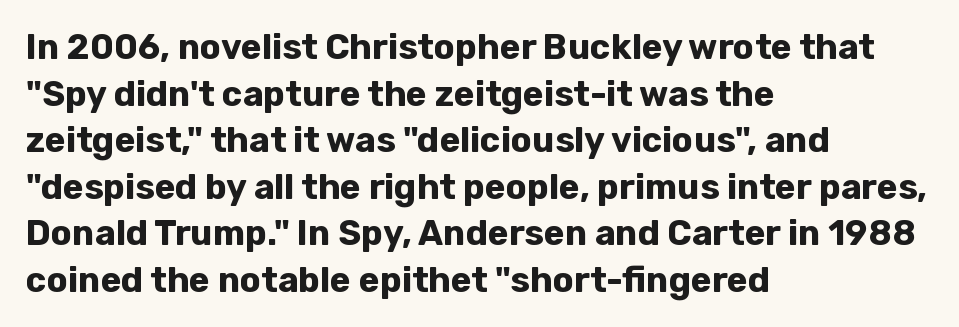
{"serif": "no", "italic": "no", "bold": "yes", "weight": "bold", "width": "normal", "stroke_contrast": "low", "x_height": "medium", "monospaced": "no", "underline": "no", "align": "left", "line_spacing": "normal", "line_spacing_ratio": 1.33, "letter_spacing": "normal", "letter_spacing_em": 0.0, "glyph_px": 35}
